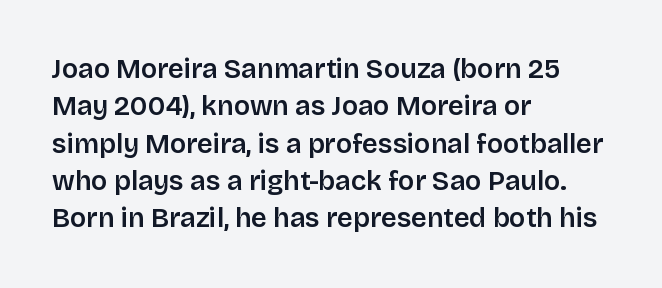
Q: Is the text italic (slanted)? A: No, it is upright.
Q: Is the text underlined? A: No.
Q: How is the paragraph aligned? A: Left-aligned.
Q: Is the spacing between letters normal or unusually wide? A: Normal.
Q: Is the spacing between lines tight, normal or loose? A: Normal.
